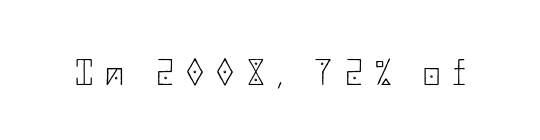
Q: Is the text bold? A: No.
Q: Is the text italic (slanted)? A: No, it is upright.
Q: Is the typeface a serif or a sans-serif typeface? A: Sans-serif.
Q: Is the text underlined? A: No.
Q: Is the spacing between letters normal or unusually wide? A: Unusually wide.
Q: Width (condensed, normal, or wide)? A: Normal.
Q: Stroke contrast? A: Low.
Q: x-height? A: Small.
